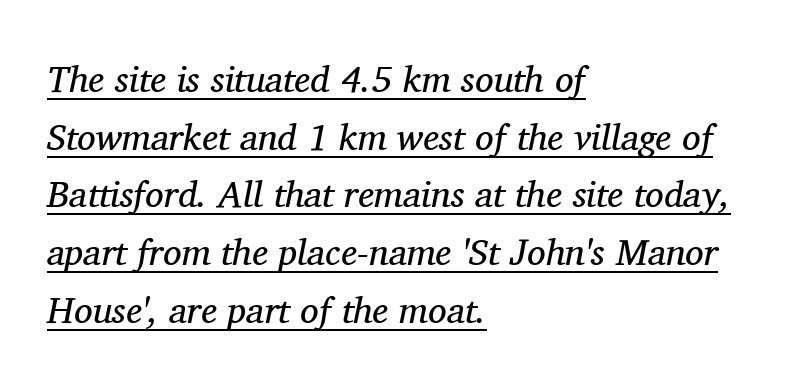
{"serif": "yes", "italic": "yes", "lean": "right", "slant_degrees": 11, "bold": "no", "weight": "regular", "width": "normal", "stroke_contrast": "medium", "x_height": "medium", "monospaced": "no", "underline": "yes", "align": "left", "line_spacing": "normal", "line_spacing_ratio": 1.56, "letter_spacing": "normal", "letter_spacing_em": 0.0, "glyph_px": 37}
